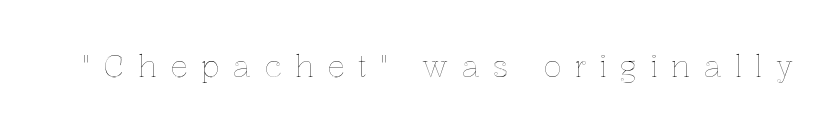
The image shows 30 px text type, upright; set unusually wide letter spacing (+0.43 em), not underlined; a medium x-height.
